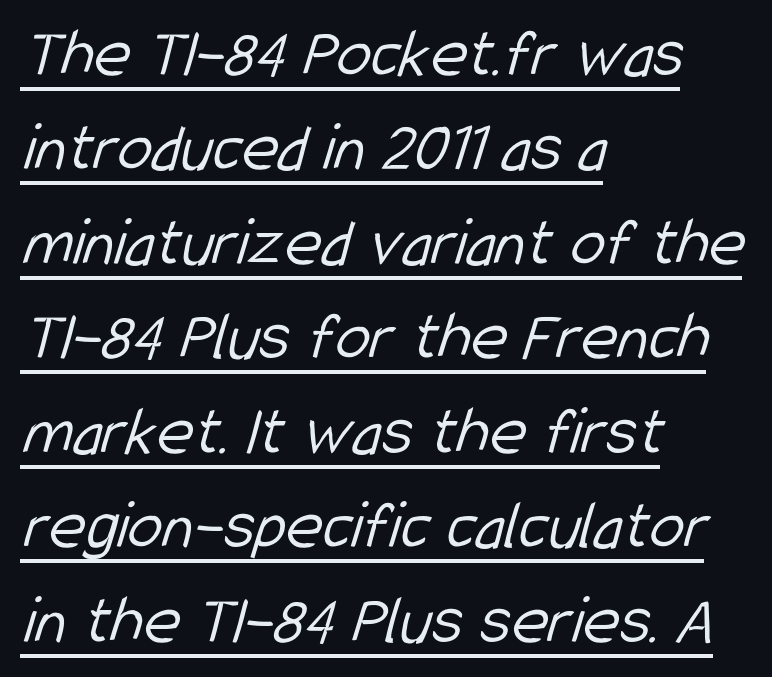
The image shows 70 px light, condensed sans-serif type; set left-aligned, normal line spacing (1.35x), normal letter spacing, underlined; low stroke contrast and a medium x-height.
